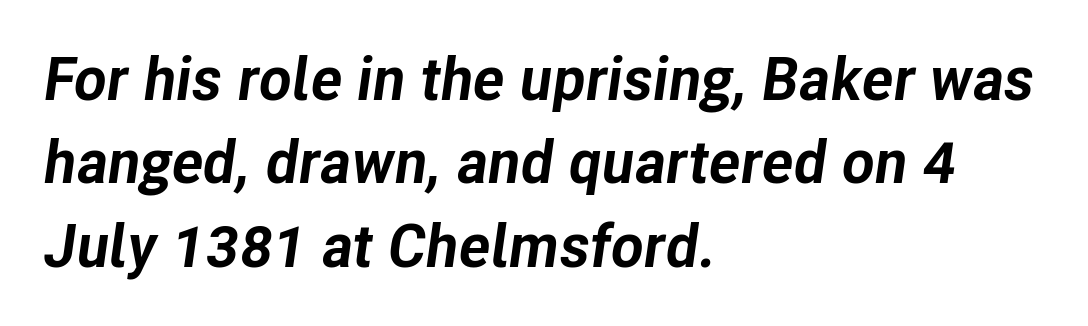
The image shows 60 px bold type, italic (leaning right); set left-aligned, normal line spacing (1.39x), normal letter spacing, not underlined; low stroke contrast and a medium x-height.
